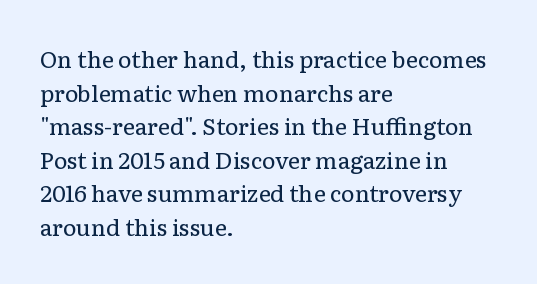
{"italic": "no", "bold": "no", "underline": "no", "align": "left", "line_spacing": "normal", "line_spacing_ratio": 1.46, "letter_spacing": "normal", "letter_spacing_em": 0.0, "glyph_px": 23}
